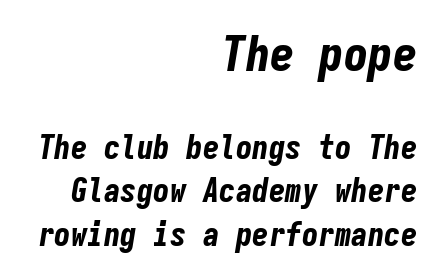
Q: Is the text bold? A: Yes.
Q: Is the text italic (slanted)? A: Yes, it leans right by about 9 degrees.
Q: Is the text underlined? A: No.
Q: How is the paragraph aligned? A: Right-aligned.
Q: Is the spacing between letters normal or unusually wide? A: Normal.
Q: Is the spacing between lines tight, normal or loose? A: Normal.
Q: Which block of text is set in a larger size, the first (top) or the second (bottom)? A: The first (top) one.
Q: Width (condensed, normal, or wide)? A: Condensed.
Q: Stroke contrast? A: Low.
Q: x-height? A: Medium.
Q: Monospaced? A: Yes.
